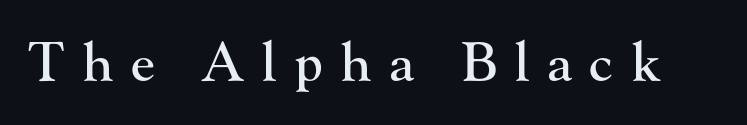
Q: Is the text italic (slanted)? A: No, it is upright.
Q: Is the typeface a serif or a sans-serif typeface? A: Serif.
Q: Is the text underlined? A: No.
Q: Is the spacing between letters normal or unusually wide? A: Unusually wide.
Q: Width (condensed, normal, or wide)? A: Normal.
Q: Stroke contrast? A: High.
Q: x-height? A: Small.
Q: Monospaced? A: No.
